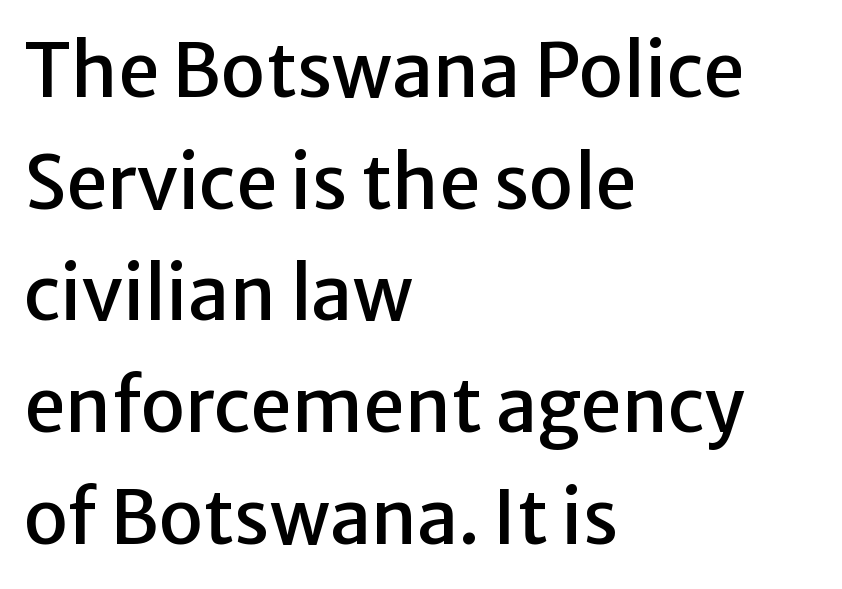
{"serif": "no", "italic": "no", "width": "normal", "stroke_contrast": "low", "x_height": "medium", "monospaced": "no", "underline": "no", "align": "left", "line_spacing": "normal", "line_spacing_ratio": 1.51, "letter_spacing": "normal", "letter_spacing_em": 0.0, "glyph_px": 74}
